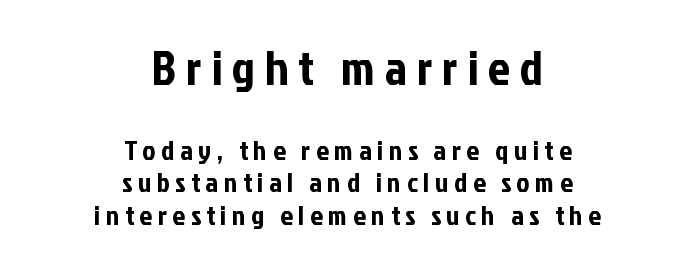
Serifs: no, the terminals of the letterforms are clean. The face used here is rendered with a markedly widened letterfit. Honestly, there is no underline to notice here at all. A student would call this center alignment; a typographer would say set centered.
